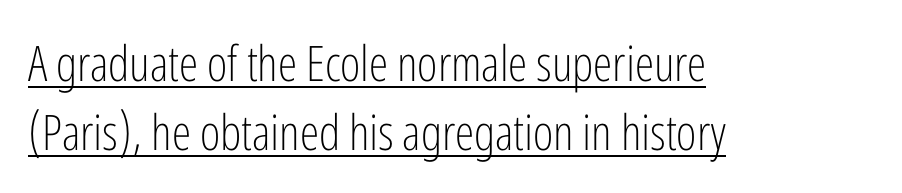
Each letter keeps its own natural width here, so spacing adapts to shape. A normal amount of white space separates one row of letters from the next. This sample uses plain, unmodified letter spacing. The passage is arranged the way most books set body copy — flush left.
